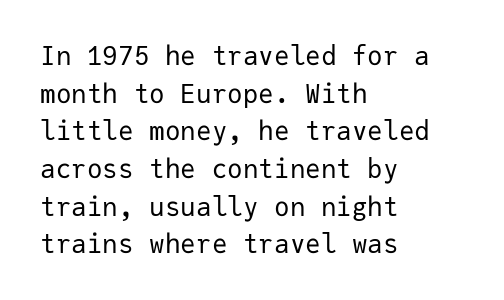
This sample is left-justified, so line endings fall wherever the words run out. Short note: letters normally spaced. These lines were composed using upright roman letters. Nothing heavy about these letters — not bold at all. The glyphs are unaccompanied by any horizontal stroke below them. Quick note: interline space is typical.
